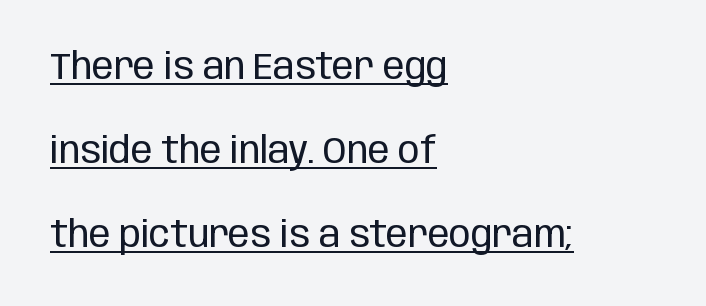
{"serif": "no", "italic": "no", "bold": "no", "weight": "regular", "width": "condensed", "stroke_contrast": "low", "x_height": "large", "monospaced": "no", "underline": "yes", "align": "left", "line_spacing": "loose", "line_spacing_ratio": 2.33, "letter_spacing": "normal", "letter_spacing_em": 0.0, "glyph_px": 36}
